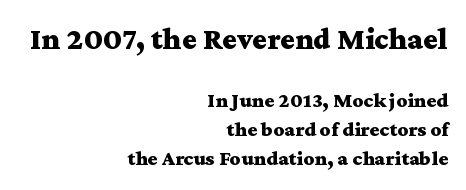
{"serif": "yes", "italic": "no", "bold": "yes", "weight": "bold", "width": "wide", "stroke_contrast": "medium", "x_height": "medium", "monospaced": "no", "underline": "no", "align": "right", "line_spacing": "normal", "line_spacing_ratio": 1.38, "letter_spacing": "normal", "letter_spacing_em": 0.0, "larger_block": "first", "size_ratio": 1.48, "glyph_px": 31}
